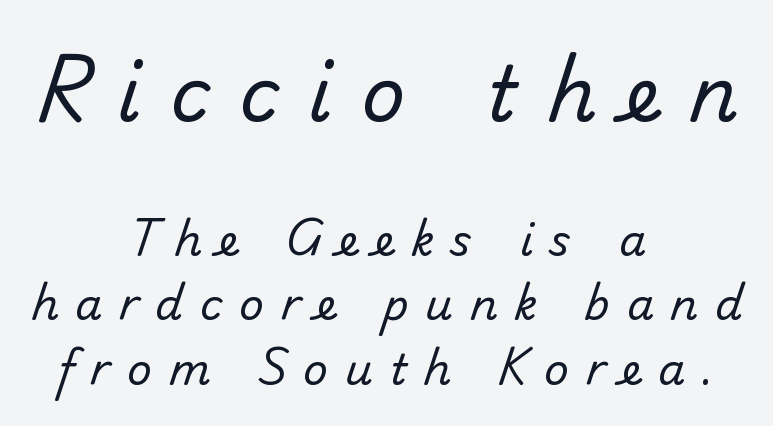
Q: Is the text bold? A: No.
Q: Is the typeface a serif or a sans-serif typeface? A: Sans-serif.
Q: Is the text underlined? A: No.
Q: How is the paragraph aligned? A: Centered.
Q: Is the spacing between letters normal or unusually wide? A: Unusually wide.
Q: Is the spacing between lines tight, normal or loose? A: Normal.
Q: Which block of text is set in a larger size, the first (top) or the second (bottom)? A: The first (top) one.
Q: Width (condensed, normal, or wide)? A: Normal.
Q: Stroke contrast? A: Low.
Q: x-height? A: Small.
Q: Monospaced? A: No.
